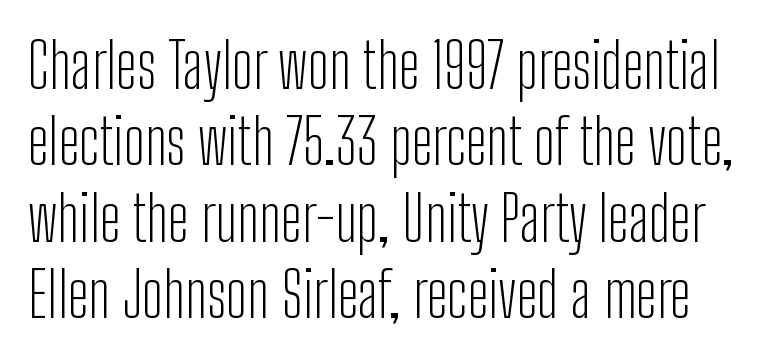
{"serif": "no", "italic": "no", "bold": "no", "weight": "light", "width": "condensed", "stroke_contrast": "low", "x_height": "medium", "monospaced": "no", "underline": "no", "line_spacing_ratio": 1.23, "letter_spacing": "normal", "letter_spacing_em": 0.0, "glyph_px": 62}
